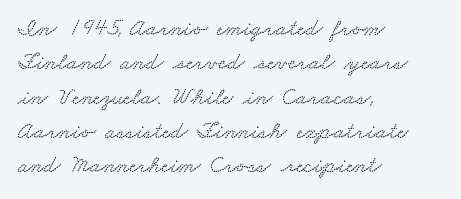
Every row of glyphs begins at an identical x-position on the left. The face used here is rendered with its standard letterfit. Leading matches the norm, producing a regular column. Plain, unruled lines of type.
